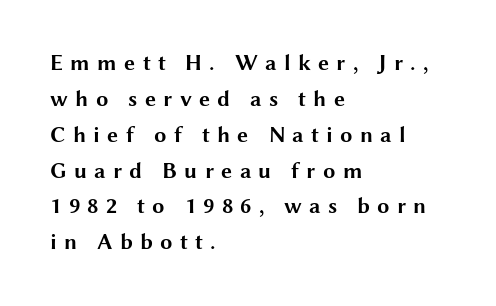
The image shows 22 px bold type, upright; set left-aligned, normal line spacing (1.63x), unusually wide letter spacing (+0.33 em), not underlined.
